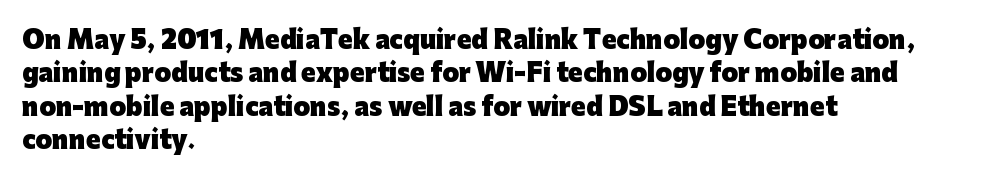
The image shows 24 px bold type, upright; set left-aligned, normal line spacing (1.39x), normal letter spacing, not underlined.
